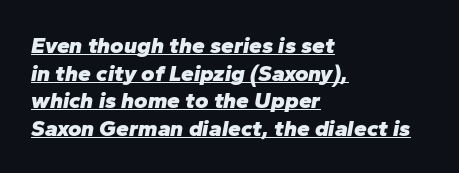
Q: Is the text bold? A: Yes.
Q: Is the text italic (slanted)? A: Yes, it leans right by about 10 degrees.
Q: Is the text underlined? A: Yes.
Q: How is the paragraph aligned? A: Left-aligned.
Q: Is the spacing between letters normal or unusually wide? A: Normal.
